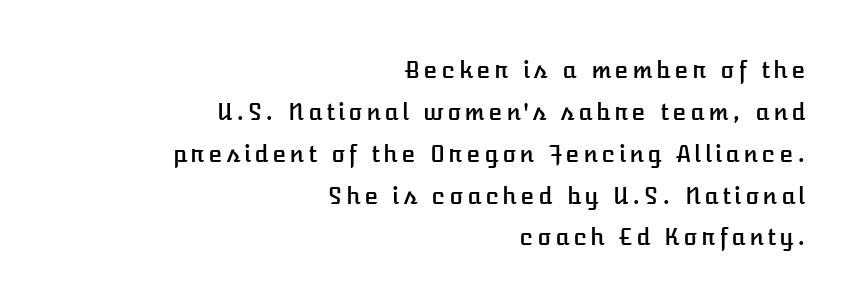
Q: Is the text italic (slanted)? A: No, it is upright.
Q: Is the text underlined? A: No.
Q: How is the paragraph aligned? A: Right-aligned.
